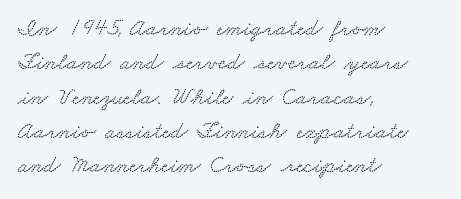
The image shows 24 px text type; set left-aligned, normal line spacing (1.43x), normal letter spacing, not underlined.
